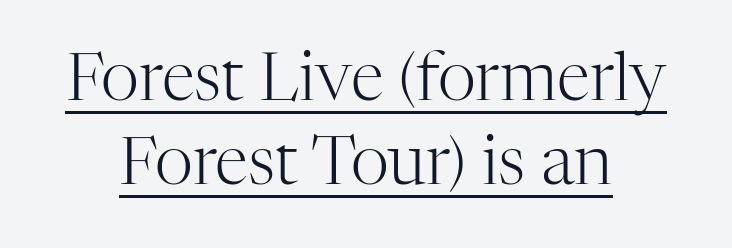
Q: Is the text bold? A: No.
Q: Is the text italic (slanted)? A: No, it is upright.
Q: Is the typeface a serif or a sans-serif typeface? A: Serif.
Q: Is the text underlined? A: Yes.
Q: How is the paragraph aligned? A: Centered.
Q: Is the spacing between letters normal or unusually wide? A: Normal.
Q: Is the spacing between lines tight, normal or loose? A: Normal.
Q: Width (condensed, normal, or wide)? A: Normal.
Q: Stroke contrast? A: High.
Q: x-height? A: Medium.
Q: Monospaced? A: No.
